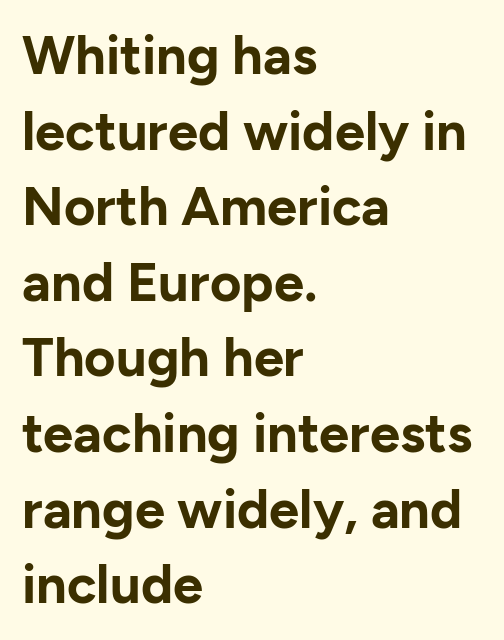
The image shows 54 px bold sans-serif type, upright; set left-aligned, normal line spacing (1.4x), normal letter spacing, not underlined; low stroke contrast and a medium x-height.
